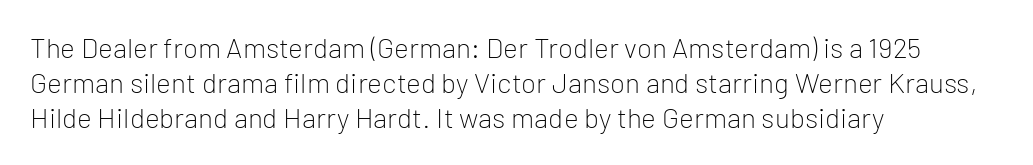
The image shows 28 px light sans-serif type, upright; set left-aligned, normal line spacing (1.25x), normal letter spacing, not underlined; low stroke contrast and a medium x-height.
